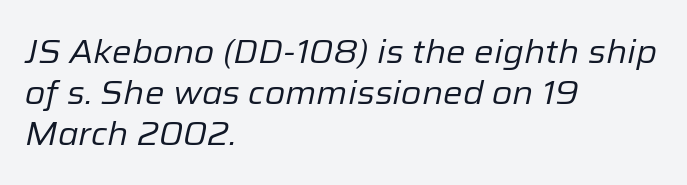
Q: Is the text bold? A: No.
Q: Is the text italic (slanted)? A: Yes, it leans right by about 12 degrees.
Q: Is the text underlined? A: No.
Q: How is the paragraph aligned? A: Left-aligned.
Q: Is the spacing between letters normal or unusually wide? A: Normal.
Q: Width (condensed, normal, or wide)? A: Normal.
Q: Stroke contrast? A: Low.
Q: x-height? A: Medium.
Q: Monospaced? A: No.
